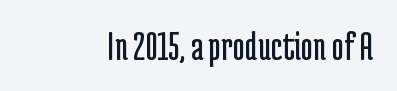
Q: Is the text bold? A: No.
Q: Is the text italic (slanted)? A: No, it is upright.
Q: Is the typeface a serif or a sans-serif typeface? A: Sans-serif.
Q: Is the text underlined? A: No.
Q: Is the spacing between letters normal or unusually wide? A: Normal.
Q: Width (condensed, normal, or wide)? A: Condensed.
Q: Stroke contrast? A: Low.
Q: x-height? A: Medium.
Q: Monospaced? A: No.
